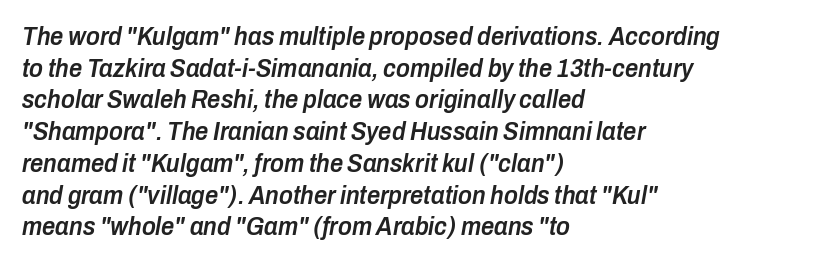
Q: Is the text bold? A: Semi-bold.
Q: Is the text italic (slanted)? A: Yes, it leans right by about 10 degrees.
Q: Is the text underlined? A: No.
Q: How is the paragraph aligned? A: Left-aligned.
Q: Is the spacing between letters normal or unusually wide? A: Normal.
